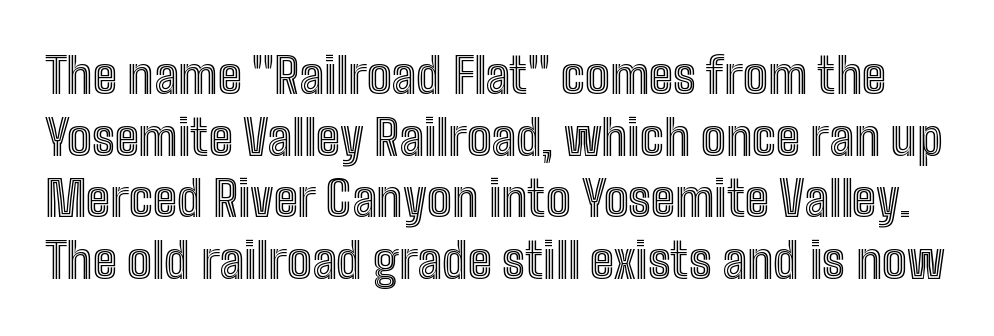
The image shows 49 px condensed type, upright; set normal line spacing (1.26x), normal letter spacing, not underlined; a medium x-height.
